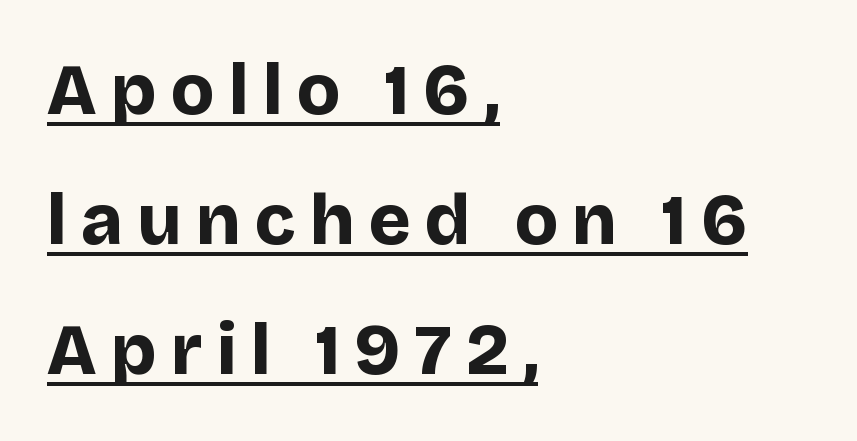
The image shows 71 px bold sans-serif type, upright; set left-aligned, line spacing 1.83x, unusually wide letter spacing (+0.2 em), underlined; low stroke contrast and a large x-height.
